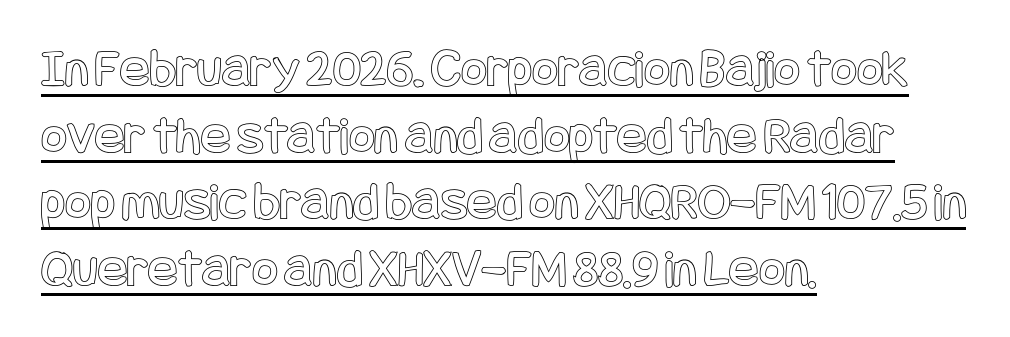
Q: Is the text italic (slanted)? A: No, it is upright.
Q: Is the text underlined? A: Yes.
Q: How is the paragraph aligned? A: Left-aligned.
Q: Is the spacing between letters normal or unusually wide? A: Normal.
Q: Width (condensed, normal, or wide)? A: Condensed.
Q: x-height? A: Large.
